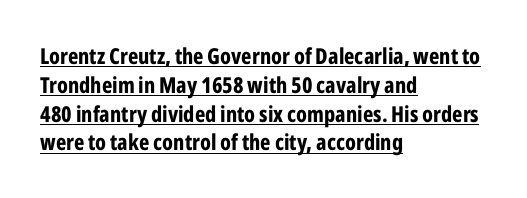
The sample's only ornament is a line tracing under the words. Does extra space separate the letters? No, they use regular spacing. Typesetter's note: full bold, strokes at maximum text heaviness. Alignment: flush left. Whoever set this chose a conventional vertical rhythm.
